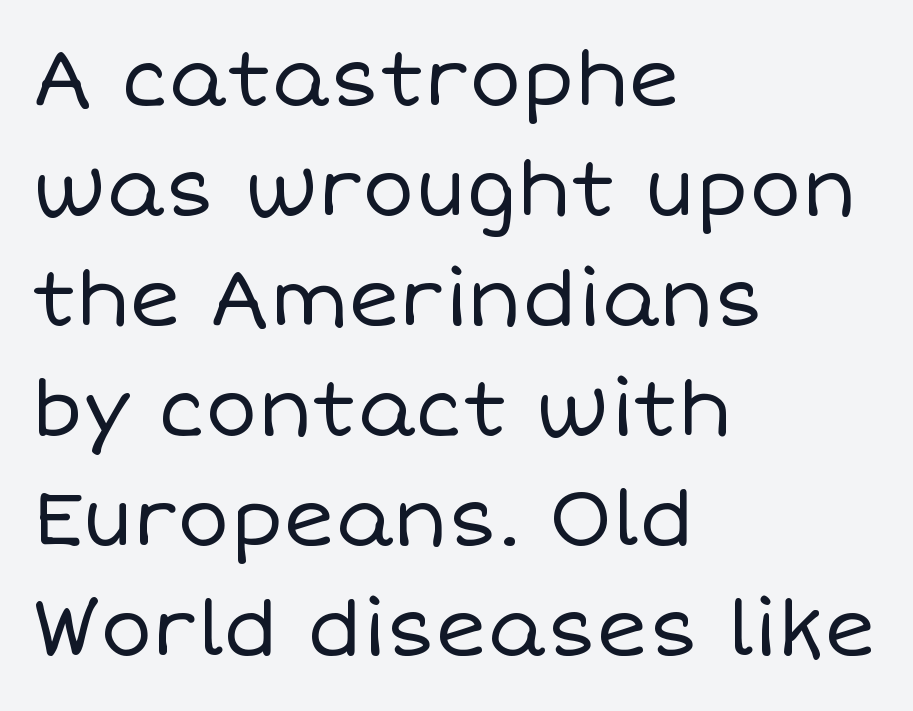
Underlining? Definitely not there. The gaps between neighbouring characters are ordinary and unremarkable. Stroke mass is kept to a normal reading level or below. Line starts are locked; line ends wander. The letters stand straight up with perfectly vertical stems.
